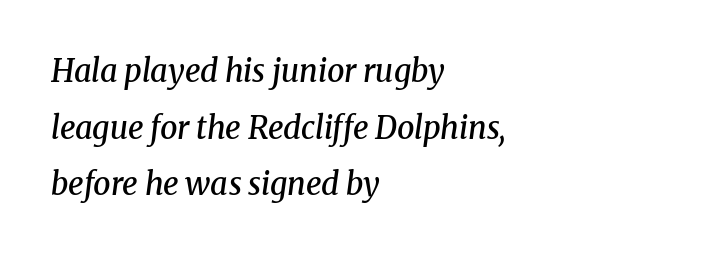
The image shows 31 px semibold serif type, italic (leaning right); set left-aligned, line spacing 1.83x, normal letter spacing, not underlined; medium stroke contrast and a medium x-height.
